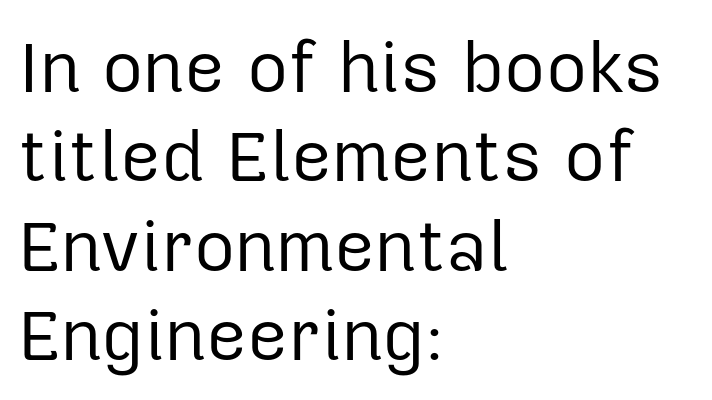
The image shows 71 px regular-weight sans-serif type, upright; set left-aligned, normal line spacing (1.26x), normal letter spacing, not underlined; low stroke contrast and a medium x-height.
